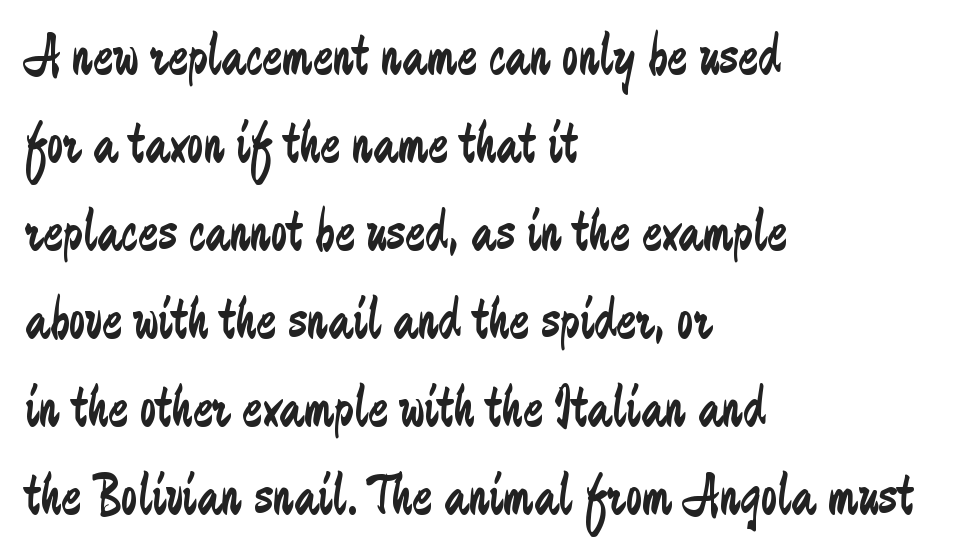
The image shows 59 px regular-weight, condensed sans-serif type; set left-aligned, normal line spacing (1.49x), normal letter spacing, not underlined; low stroke contrast and a medium x-height.
